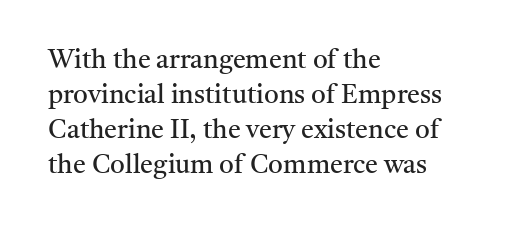
{"italic": "no", "bold": "no", "underline": "no", "align": "left", "line_spacing": "normal", "line_spacing_ratio": 1.34, "letter_spacing": "normal", "letter_spacing_em": 0.0, "glyph_px": 26}
